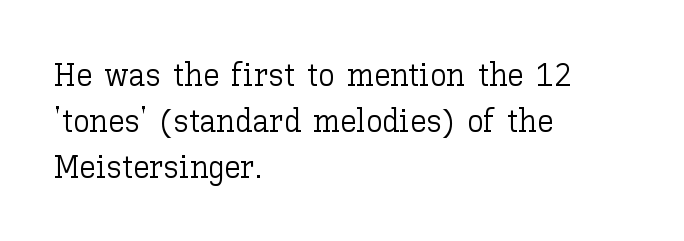
Q: Is the text bold? A: No.
Q: Is the text italic (slanted)? A: No, it is upright.
Q: Is the text underlined? A: No.
Q: How is the paragraph aligned? A: Left-aligned.
Q: Is the spacing between letters normal or unusually wide? A: Normal.
Q: Is the spacing between lines tight, normal or loose? A: Normal.
Q: Width (condensed, normal, or wide)? A: Normal.
Q: Stroke contrast? A: Low.
Q: x-height? A: Medium.
Q: Monospaced? A: No.
